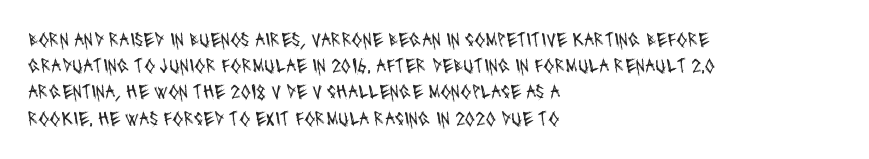
Q: Is the text bold? A: No.
Q: Is the text underlined? A: No.
Q: How is the paragraph aligned? A: Left-aligned.
Q: Is the spacing between letters normal or unusually wide? A: Normal.
Q: Is the spacing between lines tight, normal or loose? A: Normal.
